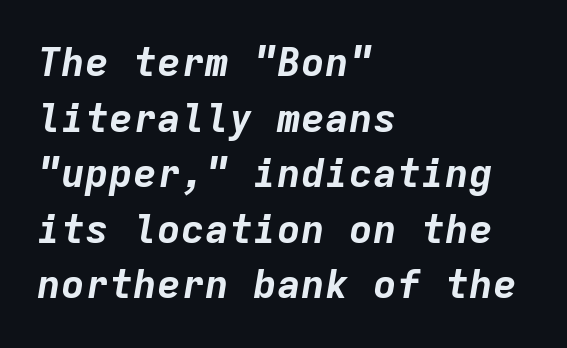
Monospaced: the letters line up in strict vertical columns. Casual observation: everything's shoved over to the left. Slant detected: the letters are inclined. The strokes are fattened all the way to bold. Observe the ordinary spacing: letters are neighbours, not strangers. Interline gaps are of average width in this sample.
